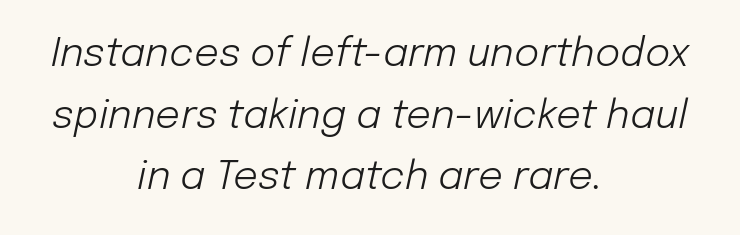
Q: Is the text bold? A: No.
Q: Is the text italic (slanted)? A: Yes, it leans right by about 12 degrees.
Q: Is the text underlined? A: No.
Q: How is the paragraph aligned? A: Centered.
Q: Is the spacing between letters normal or unusually wide? A: Normal.
Q: Is the spacing between lines tight, normal or loose? A: Normal.
Q: Width (condensed, normal, or wide)? A: Normal.
Q: Stroke contrast? A: Low.
Q: x-height? A: Medium.
Q: Monospaced? A: No.
